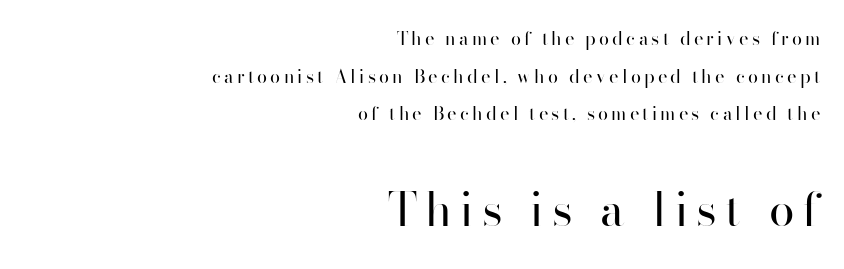
The image shows 46 px regular-weight sans-serif type, upright; set right-aligned, loose line spacing (2.09x), not underlined; the second (bottom) block is 2.56x larger; high stroke contrast and a small x-height.
